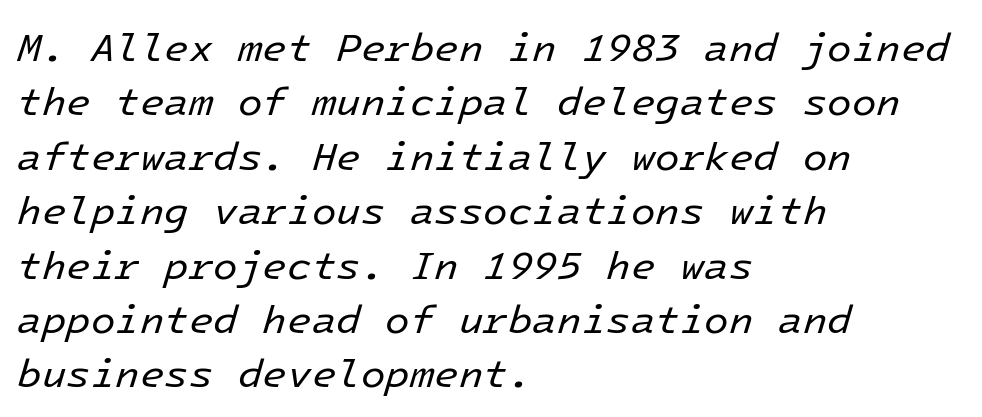
{"italic": "yes", "lean": "right", "slant_degrees": 16, "bold": "no", "weight": "regular", "width": "normal", "stroke_contrast": "low", "x_height": "medium", "underline": "no", "align": "left", "line_spacing": "normal", "line_spacing_ratio": 1.36, "letter_spacing": "normal", "letter_spacing_em": 0.0, "glyph_px": 40}
